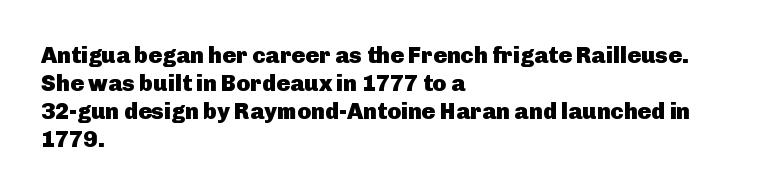
Q: Is the text bold? A: Yes.
Q: Is the text italic (slanted)? A: No, it is upright.
Q: Is the text underlined? A: No.
Q: How is the paragraph aligned? A: Left-aligned.
Q: Is the spacing between letters normal or unusually wide? A: Normal.
